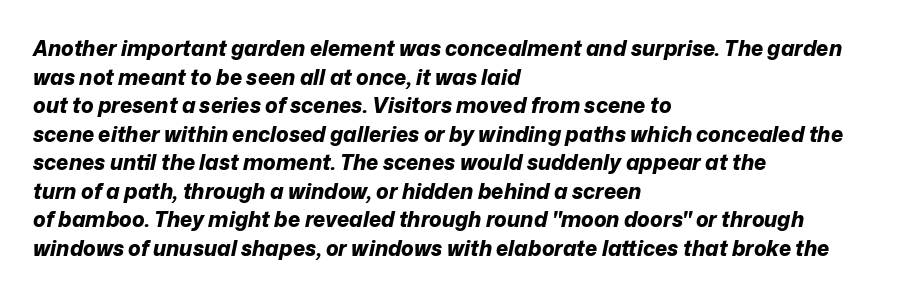
The lines sit at an ordinary, default distance from one another. The face used here has a pronounced slope to its letters. The rendering uses a bold face; every stroke is thick and dark. Descender tails drop into unmarked territory.
